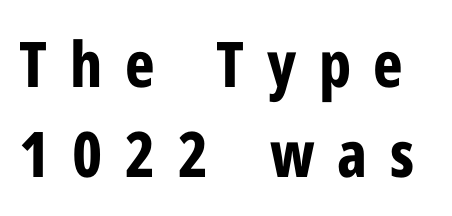
The image shows 63 px bold, condensed sans-serif type, upright; set normal line spacing (1.43x), unusually wide letter spacing (+0.36 em), not underlined; low stroke contrast and a medium x-height.
